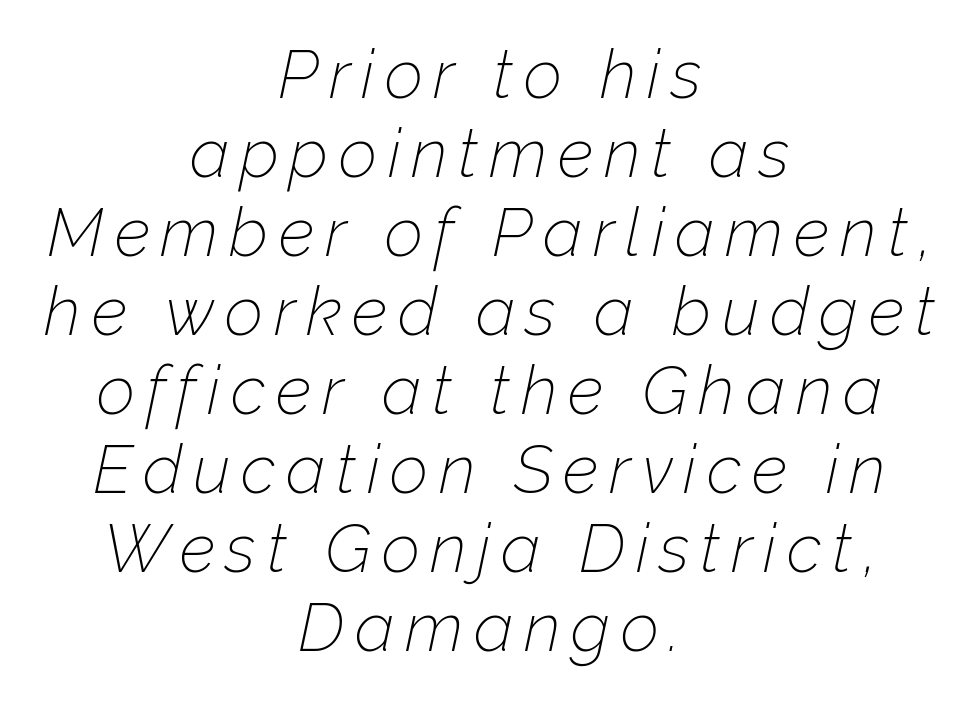
{"italic": "yes", "lean": "right", "slant_degrees": 12, "bold": "no", "weight": "thin", "width": "normal", "stroke_contrast": "low", "x_height": "medium", "monospaced": "no", "underline": "no", "align": "center", "line_spacing_ratio": 1.18, "glyph_px": 67}
